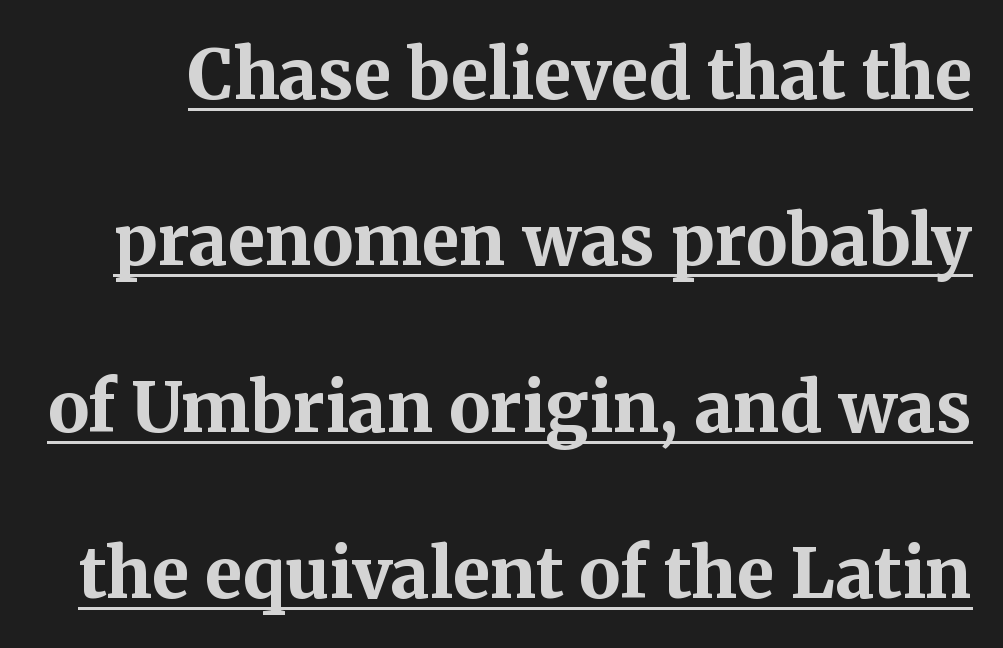
The image shows 69 px bold serif type, upright; set loose line spacing (2.41x), normal letter spacing, underlined; medium stroke contrast and a medium x-height.
